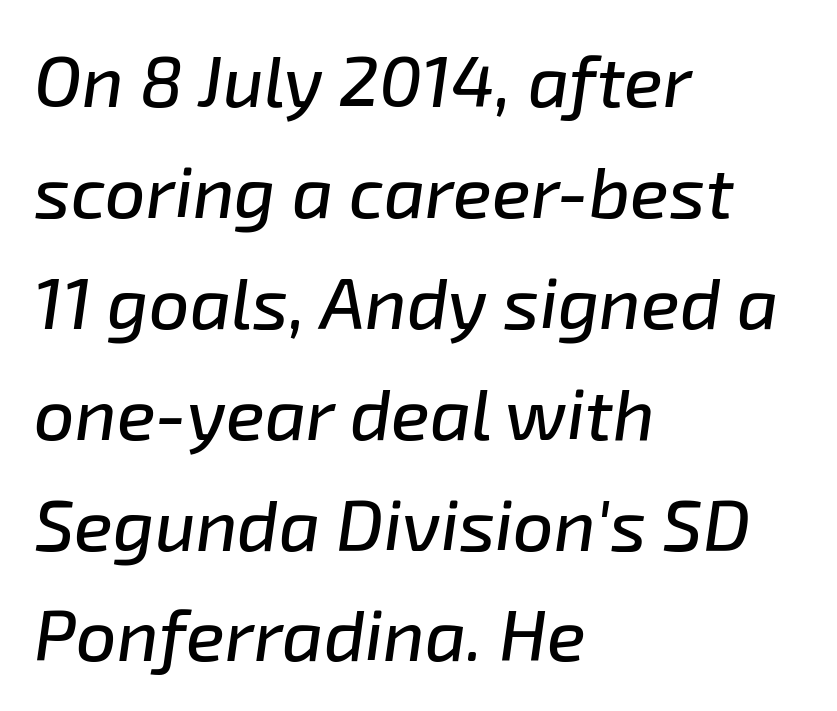
{"italic": "yes", "lean": "right", "slant_degrees": 8, "width": "normal", "stroke_contrast": "low", "x_height": "medium", "monospaced": "no", "underline": "no", "align": "left", "line_spacing": "normal", "line_spacing_ratio": 1.54, "letter_spacing": "normal", "letter_spacing_em": 0.0, "glyph_px": 72}
